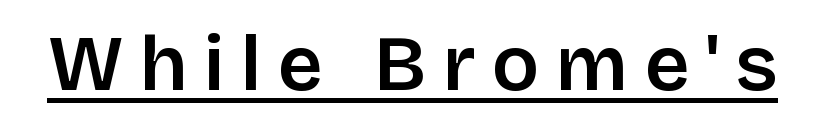
{"serif": "no", "italic": "no", "bold": "semi", "weight": "semibold", "width": "normal", "stroke_contrast": "low", "x_height": "large", "monospaced": "no", "underline": "yes", "letter_spacing": "wide", "letter_spacing_em": 0.21, "glyph_px": 78}
